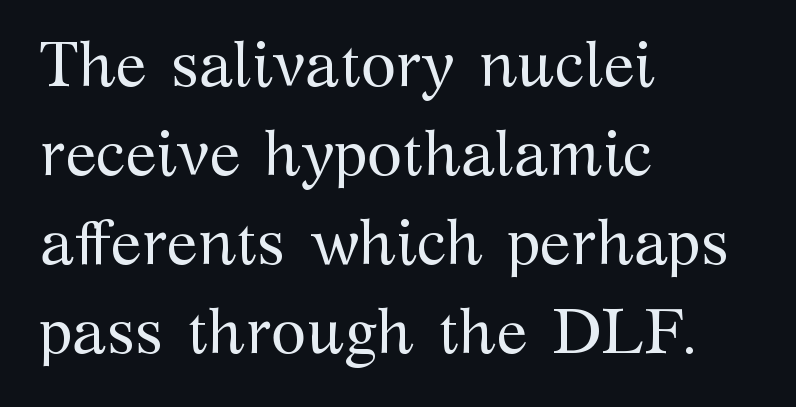
{"serif": "yes", "italic": "no", "bold": "no", "weight": "regular", "width": "normal", "stroke_contrast": "medium", "x_height": "medium", "monospaced": "no", "underline": "no", "align": "left", "line_spacing": "normal", "line_spacing_ratio": 1.39, "letter_spacing": "normal", "letter_spacing_em": 0.0, "glyph_px": 64}
